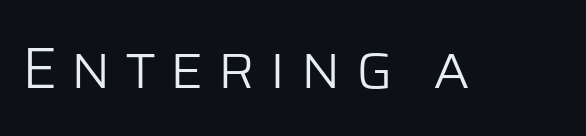
{"serif": "no", "italic": "no", "bold": "no", "weight": "light", "width": "normal", "stroke_contrast": "low", "x_height": "large", "monospaced": "no", "underline": "no", "letter_spacing": "wide", "letter_spacing_em": 0.23, "glyph_px": 58}
